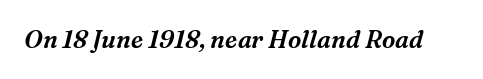
{"italic": "yes", "lean": "right", "slant_degrees": 16, "underline": "no", "letter_spacing": "normal", "letter_spacing_em": 0.0, "glyph_px": 24}
